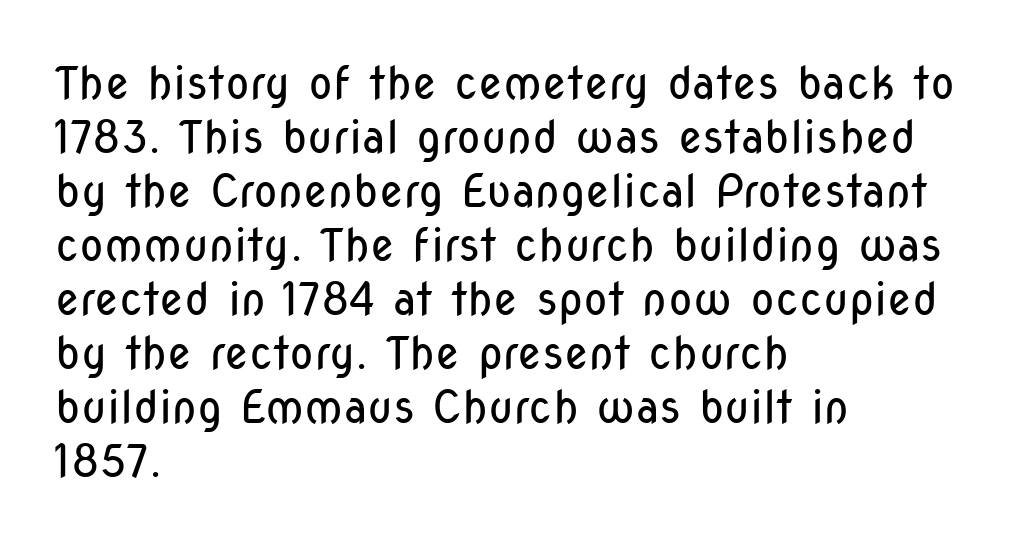
{"serif": "no", "italic": "no", "bold": "no", "weight": "regular", "width": "condensed", "stroke_contrast": "low", "x_height": "medium", "monospaced": "no", "underline": "no", "align": "left", "line_spacing_ratio": 1.2, "letter_spacing": "normal", "letter_spacing_em": 0.0, "glyph_px": 45}
